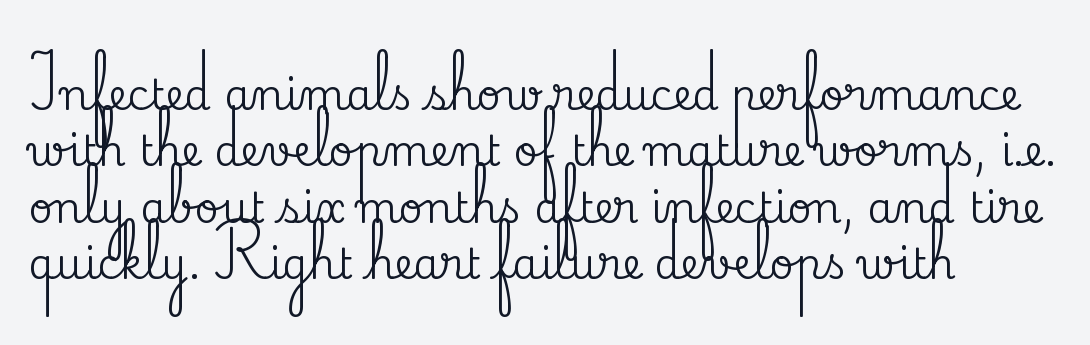
The image shows 42 px serif type, upright; set left-aligned, normal line spacing (1.34x), normal letter spacing, not underlined; medium stroke contrast and a small x-height.
